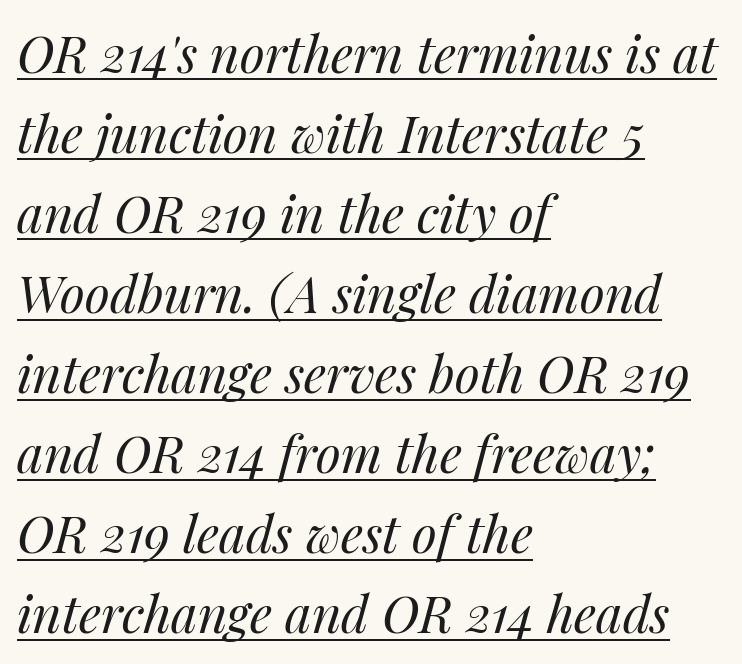
The image shows 51 px regular-weight type, italic (leaning right); set left-aligned, normal line spacing (1.57x), normal letter spacing, underlined; medium stroke contrast and a medium x-height.
